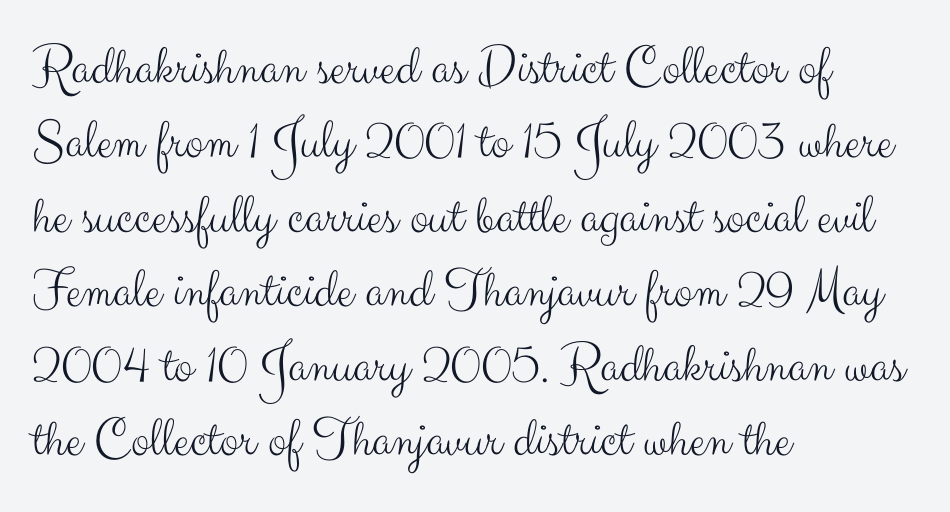
Q: Is the text bold? A: No.
Q: Is the text italic (slanted)? A: Yes.
Q: Is the typeface a serif or a sans-serif typeface? A: Sans-serif.
Q: Is the text underlined? A: No.
Q: How is the paragraph aligned? A: Left-aligned.
Q: Is the spacing between letters normal or unusually wide? A: Normal.
Q: Is the spacing between lines tight, normal or loose? A: Normal.
Q: Width (condensed, normal, or wide)? A: Normal.
Q: Stroke contrast? A: Medium.
Q: x-height? A: Small.
Q: Monospaced? A: No.
